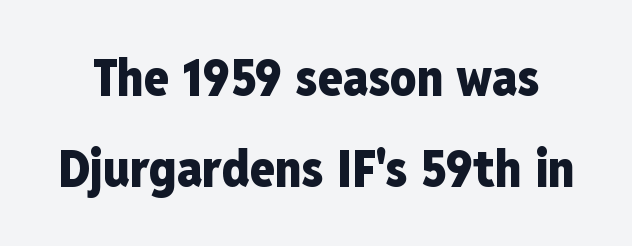
Q: Is the text bold? A: Yes.
Q: Is the text italic (slanted)? A: No, it is upright.
Q: Is the typeface a serif or a sans-serif typeface? A: Sans-serif.
Q: Is the text underlined? A: No.
Q: Is the spacing between letters normal or unusually wide? A: Normal.
Q: Width (condensed, normal, or wide)? A: Condensed.
Q: Stroke contrast? A: Low.
Q: x-height? A: Medium.
Q: Monospaced? A: No.
